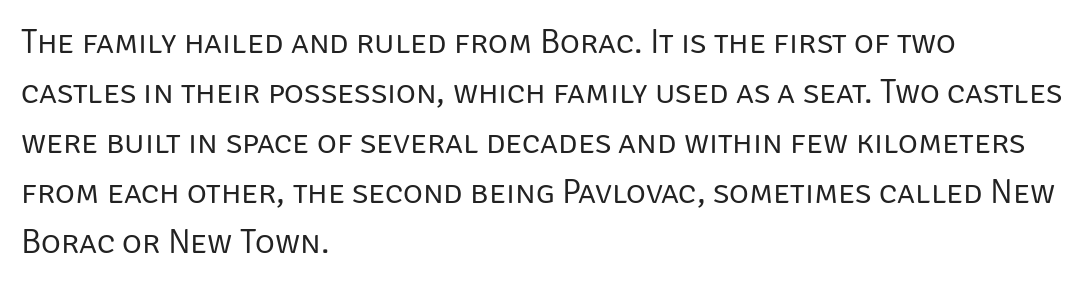
The image shows 34 px regular-weight sans-serif type, upright; set left-aligned, normal line spacing (1.47x), normal letter spacing, not underlined; low stroke contrast and a large x-height.
